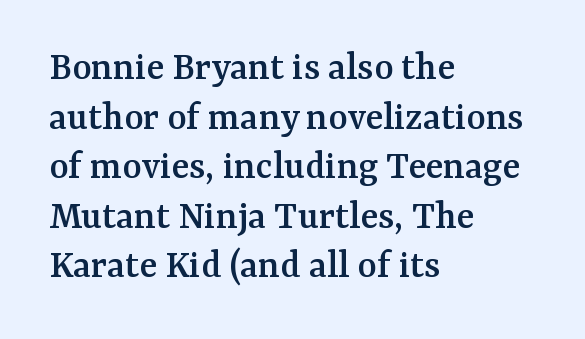
{"serif": "yes", "italic": "no", "width": "normal", "stroke_contrast": "medium", "x_height": "medium", "monospaced": "no", "underline": "no", "align": "left", "line_spacing_ratio": 1.21, "letter_spacing": "normal", "letter_spacing_em": 0.0, "glyph_px": 41}
